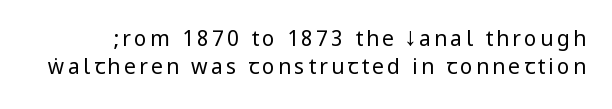
{"italic": "no", "bold": "no", "underline": "no", "line_spacing": "normal", "line_spacing_ratio": 1.31, "glyph_px": 21}
